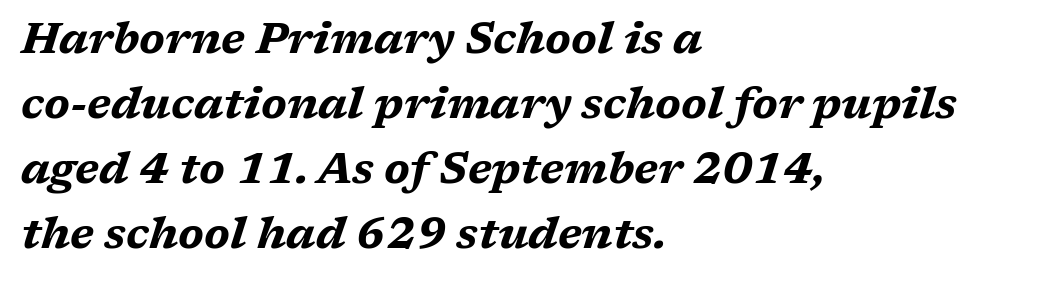
Character widths vary here, with narrow letters taking less room than wide ones. Each new line begins a customary step beneath the previous one. Compared with an ordinary text face, these strokes are far heavier — a full bold. Looking at the ascenders, they clearly lean.
